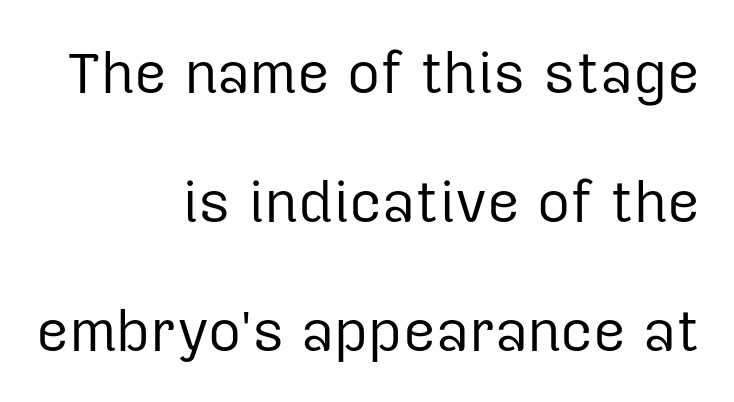
The image shows 57 px regular-weight sans-serif type, upright; set right-aligned, loose line spacing (2.26x), normal letter spacing, not underlined; low stroke contrast and a medium x-height.
